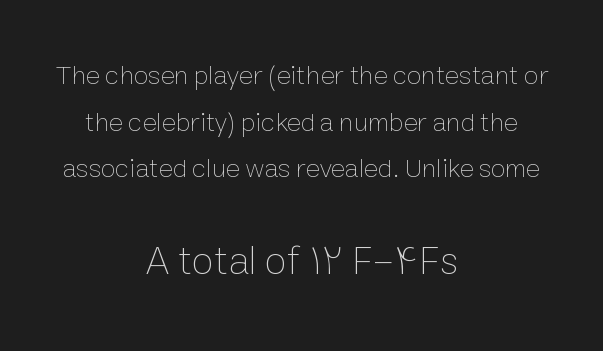
Stems and bowls with no extra thickness — not bold. This is the regular roman posture of the typeface. No extra tracking has been applied to these lines. Glance below the letters and you will spot only blank space.
